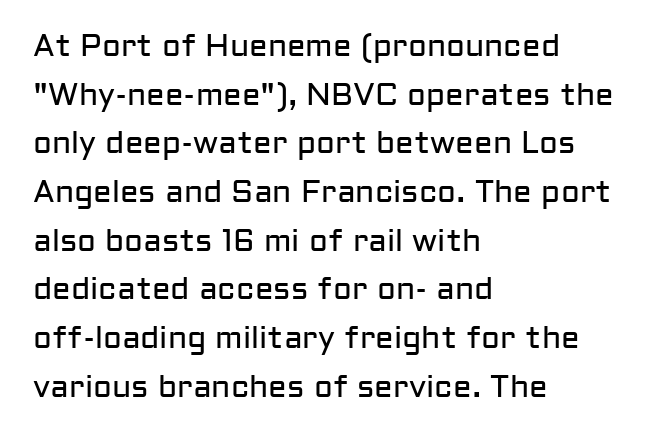
Q: Is the text bold? A: No.
Q: Is the text italic (slanted)? A: No, it is upright.
Q: Is the typeface a serif or a sans-serif typeface? A: Sans-serif.
Q: Is the text underlined? A: No.
Q: How is the paragraph aligned? A: Left-aligned.
Q: Is the spacing between letters normal or unusually wide? A: Normal.
Q: Is the spacing between lines tight, normal or loose? A: Normal.
Q: Width (condensed, normal, or wide)? A: Normal.
Q: Stroke contrast? A: Low.
Q: x-height? A: Medium.
Q: Monospaced? A: No.
